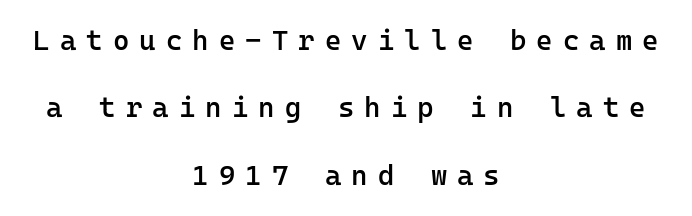
{"serif": "no", "italic": "no", "bold": "semi", "weight": "semibold", "width": "normal", "stroke_contrast": "low", "x_height": "medium", "monospaced": "yes", "underline": "no", "align": "center", "line_spacing": "loose", "line_spacing_ratio": 2.41, "letter_spacing": "wide", "letter_spacing_em": 0.36, "glyph_px": 28}
